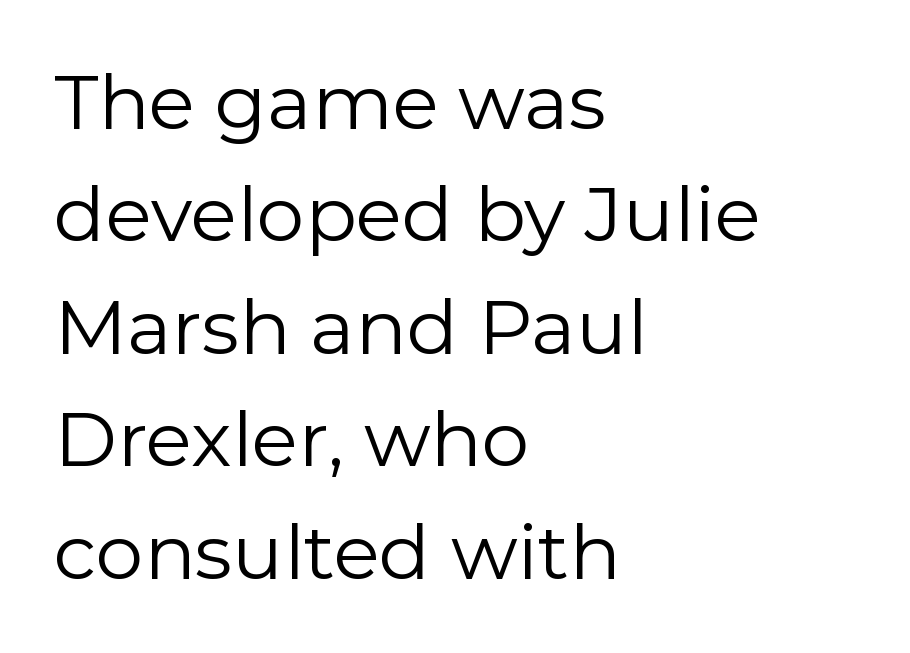
This sample is left-justified, so line endings fall wherever the words run out. Ascenders rise straight up at ninety degrees. This is not heavy type; no bold has been used. This sample uses plain, unmodified letter spacing. Proportional: the letters do not fall into vertical columns.
